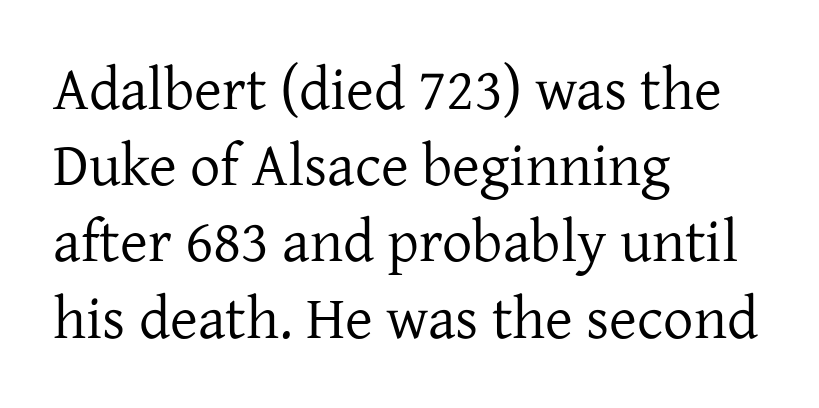
This sample is left-justified, so line endings fall wherever the words run out. Has an underline been added? It has not. Interline gaps are of average width in this sample. Do the letters lean? They stand straight. The letters advance in unequal steps, a hallmark of proportional type.
